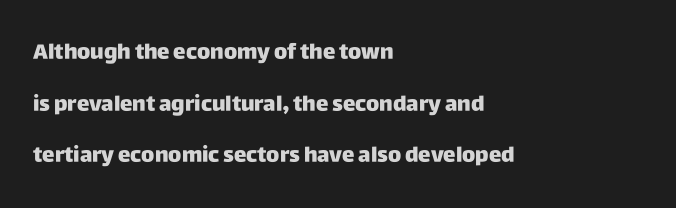
Is there much room between lines? Yes — plenty of vertical air separates them. The passage shown is emphatically bold. You could call the tracking neutral — neither tight nor loose. A student would call this left alignment; a typographer would say flush left, rag right.
